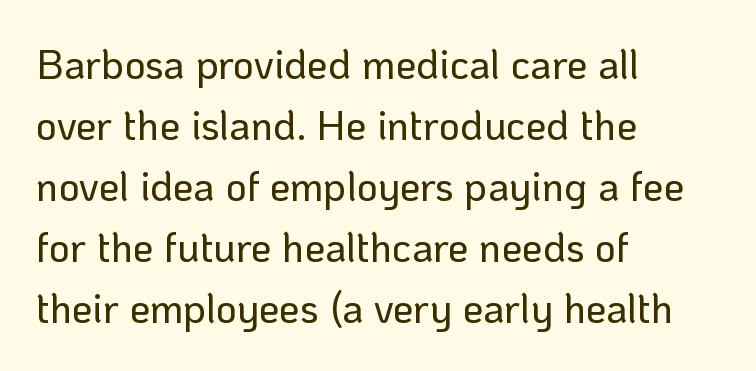
Q: Is the text italic (slanted)? A: No, it is upright.
Q: Is the typeface a serif or a sans-serif typeface? A: Sans-serif.
Q: Is the text underlined? A: No.
Q: How is the paragraph aligned? A: Left-aligned.
Q: Is the spacing between letters normal or unusually wide? A: Normal.
Q: Is the spacing between lines tight, normal or loose? A: Normal.
Q: Width (condensed, normal, or wide)? A: Normal.
Q: Stroke contrast? A: Low.
Q: x-height? A: Medium.
Q: Monospaced? A: No.
